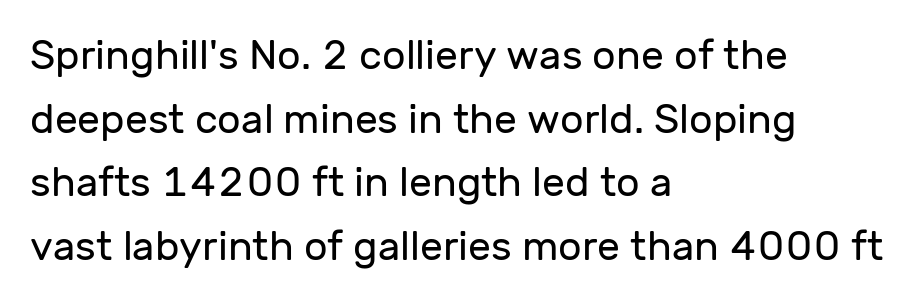
{"serif": "no", "italic": "no", "bold": "no", "weight": "regular", "width": "normal", "stroke_contrast": "low", "x_height": "medium", "monospaced": "no", "underline": "no", "align": "left", "line_spacing": "normal", "line_spacing_ratio": 1.55, "letter_spacing": "normal", "letter_spacing_em": 0.0, "glyph_px": 41}
